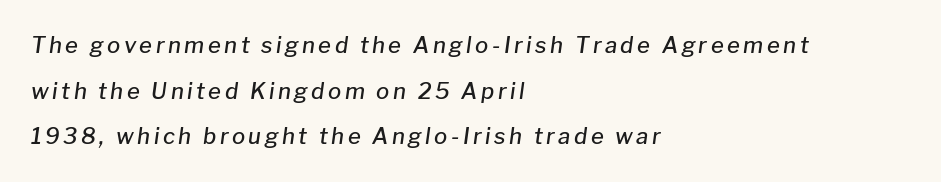
{"italic": "yes", "lean": "right", "slant_degrees": 8, "bold": "semi", "underline": "no", "align": "left", "line_spacing": "loose", "line_spacing_ratio": 2.07, "glyph_px": 22}
